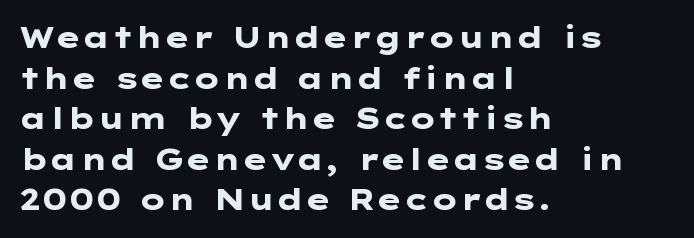
Each row of text sits above clean, open space. No italicization has been applied; the sample stays upright. Plenty of ink on the page — the face is bold. Serif or sans? Sans — the stroke terminals are bare.
